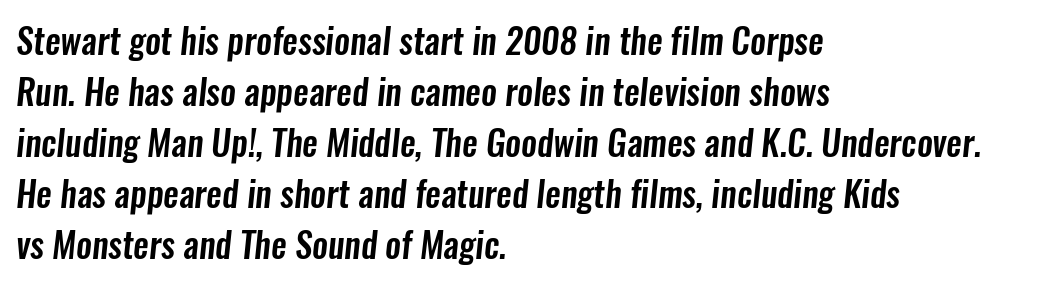
The image shows 35 px condensed sans-serif type; set left-aligned, normal line spacing (1.46x), normal letter spacing, not underlined; low stroke contrast and a medium x-height.
